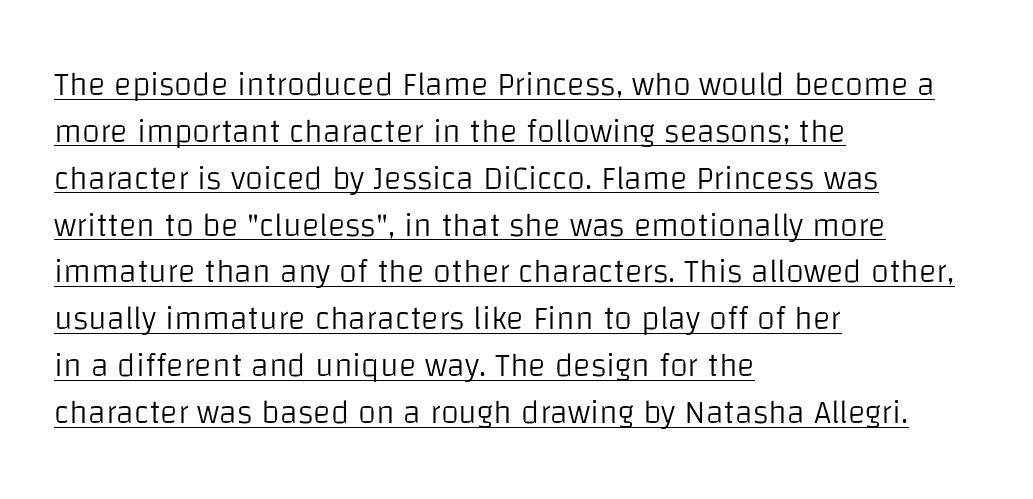
Vertical stems look standard width or narrower in stroke. Here the glyphs are tracked normally, forming tight word shapes. Classification — sans serif. Looks like someone drew a line under every word here.
